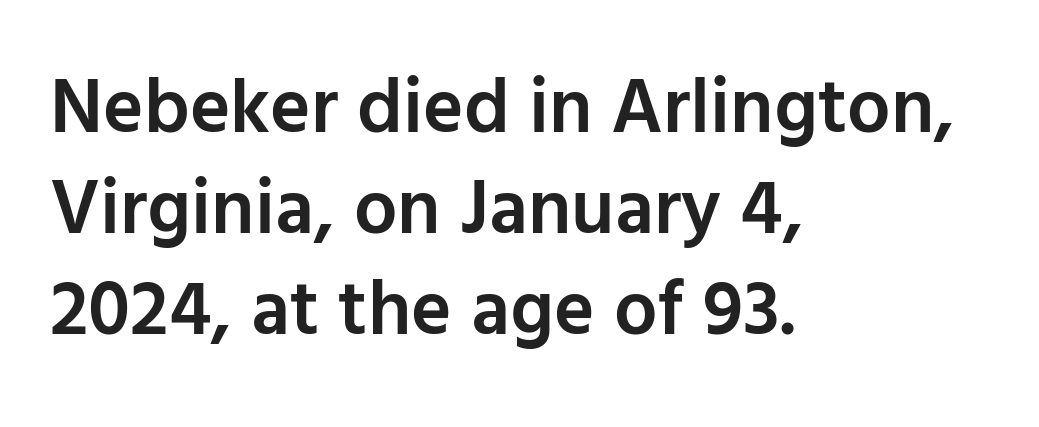
The image shows 77 px semibold sans-serif type, upright; set left-aligned, normal line spacing (1.31x), normal letter spacing, not underlined; low stroke contrast and a medium x-height.
